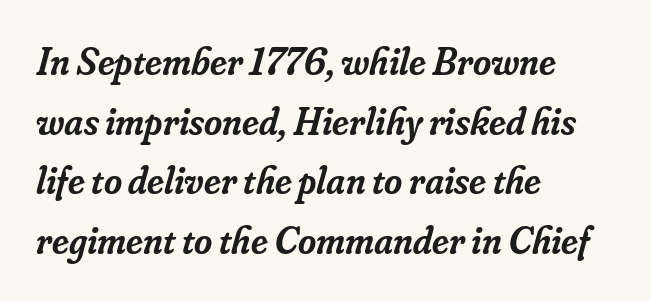
Regarding leading, the lines here are spaced in the standard way. You could call the tracking neutral — neither tight nor loose. Is this a sans? No — the strokes have serifs. Where is the straight margin? On the left. Here the designer chose a conventional face with non-uniform glyph widths. Descender tails drop into unmarked territory.
